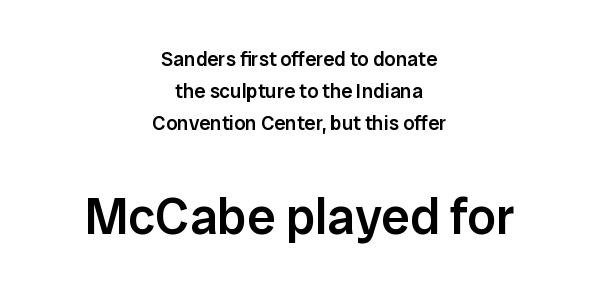
The image shows 51 px semibold sans-serif type, upright; set centered, normal line spacing (1.6x), normal letter spacing, not underlined; the second (bottom) block is 2.55x larger; low stroke contrast and a medium x-height.
